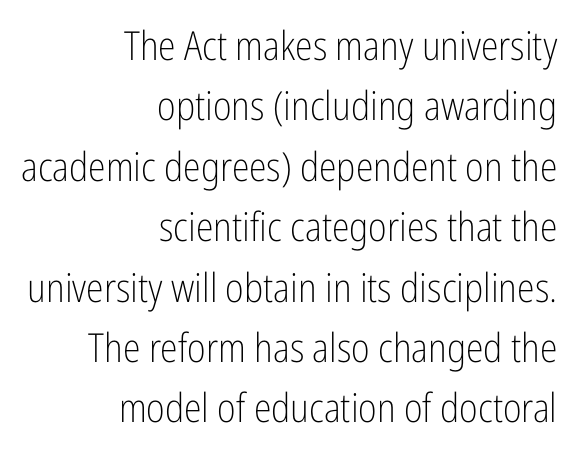
The image shows 40 px light, condensed sans-serif type, upright; set right-aligned, normal line spacing (1.51x), normal letter spacing, not underlined; low stroke contrast and a medium x-height.
